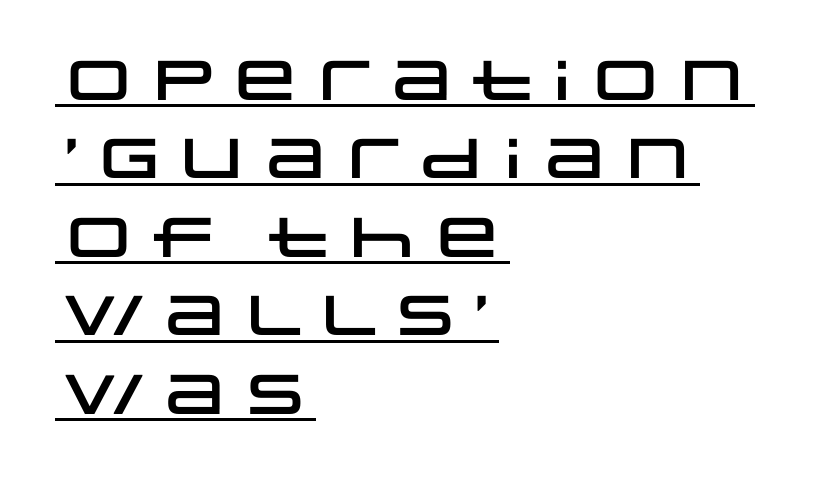
{"serif": "no", "italic": "no", "width": "wide", "stroke_contrast": "low", "x_height": "large", "monospaced": "no", "underline": "yes", "align": "left", "line_spacing": "normal", "line_spacing_ratio": 1.4, "letter_spacing": "normal", "letter_spacing_em": 0.0, "glyph_px": 56}
